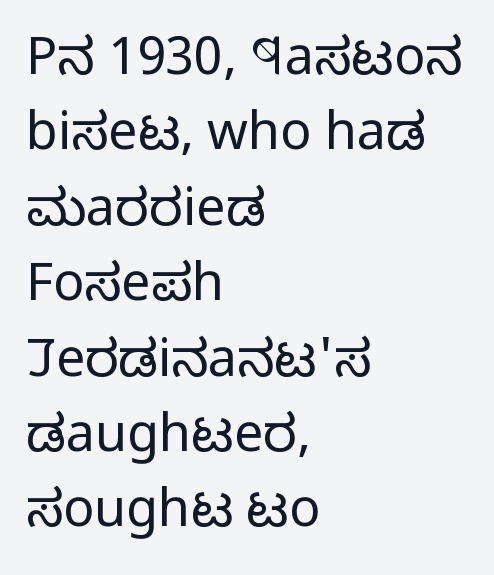
{"serif": "no", "italic": "no", "bold": "no", "weight": "regular", "width": "condensed", "stroke_contrast": "low", "x_height": "large", "monospaced": "no", "underline": "no", "align": "left", "line_spacing": "normal", "line_spacing_ratio": 1.45, "letter_spacing": "normal", "letter_spacing_em": 0.0, "glyph_px": 52}
